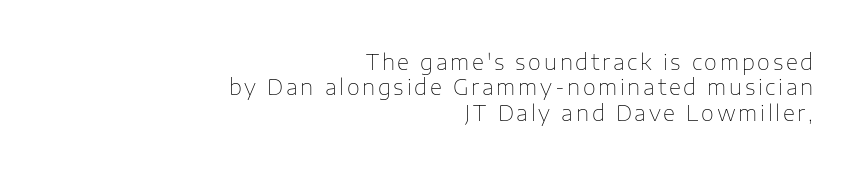
This rendering features lettering with no underline. Is the type heavy? It reads as light-to-regular instead. Vertical strokes here are truly vertical. The setting favours the right margin, as signatures and pull-quotes sometimes do.
